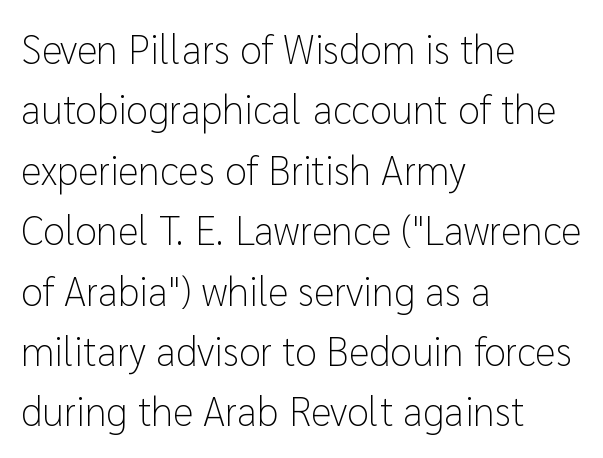
The image shows 40 px light sans-serif type, upright; set left-aligned, normal line spacing (1.51x), normal letter spacing, not underlined; low stroke contrast and a medium x-height.
